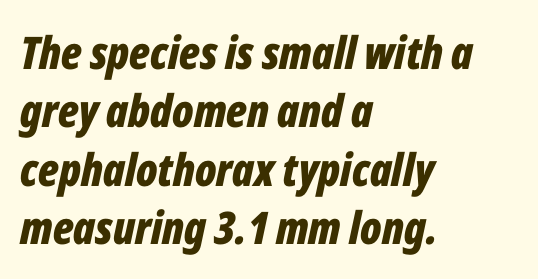
Q: Is the text bold? A: Yes.
Q: Is the text italic (slanted)? A: Yes, it leans right by about 12 degrees.
Q: Is the text underlined? A: No.
Q: How is the paragraph aligned? A: Left-aligned.
Q: Is the spacing between letters normal or unusually wide? A: Normal.
Q: Is the spacing between lines tight, normal or loose? A: Normal.
Q: Width (condensed, normal, or wide)? A: Condensed.
Q: Stroke contrast? A: Low.
Q: x-height? A: Medium.
Q: Monospaced? A: No.
